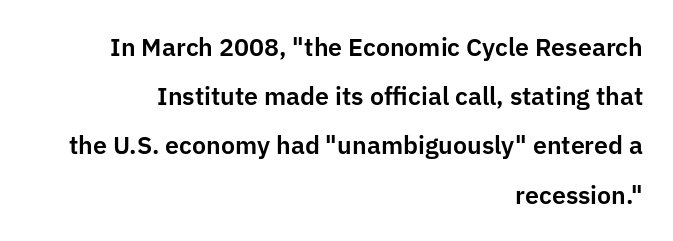
{"italic": "no", "underline": "no", "align": "right", "line_spacing": "loose", "line_spacing_ratio": 1.97, "letter_spacing": "normal", "letter_spacing_em": 0.0, "glyph_px": 25}
